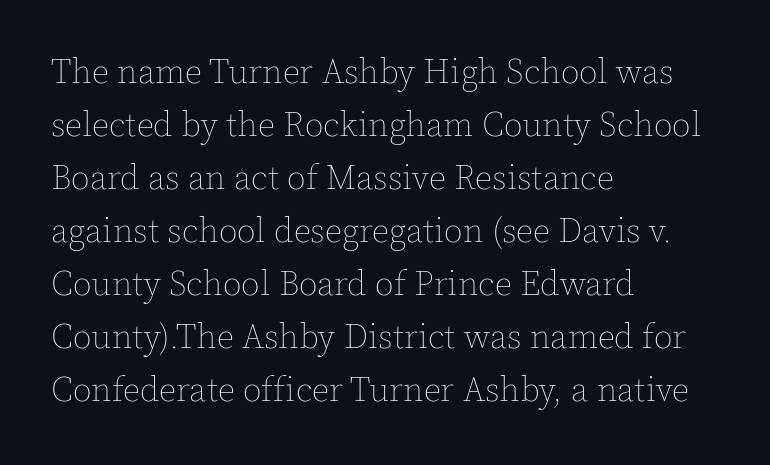
{"italic": "no", "bold": "no", "weight": "thin", "width": "normal", "x_height": "medium", "monospaced": "no", "underline": "no", "align": "left", "line_spacing": "normal", "line_spacing_ratio": 1.56, "letter_spacing": "normal", "letter_spacing_em": 0.0, "glyph_px": 34}
